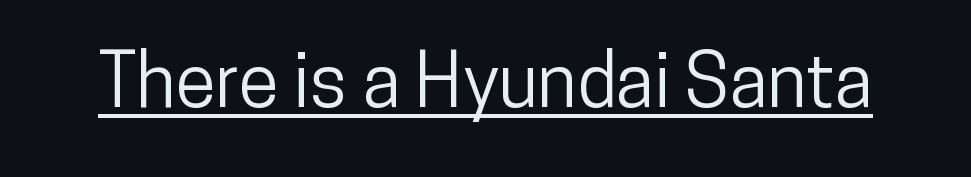
Note: no serifs on the glyphs. The passage shown is typed in a proportional face where columns would drift. The font's upright variant was chosen for this text. Caption: lettering with a line underneath.
